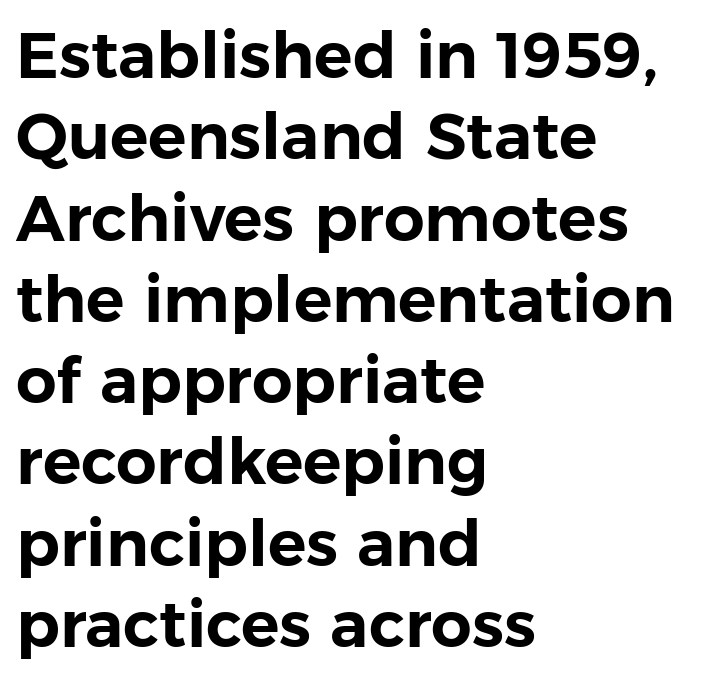
Q: Is the text italic (slanted)? A: No, it is upright.
Q: Is the typeface a serif or a sans-serif typeface? A: Sans-serif.
Q: Is the text underlined? A: No.
Q: How is the paragraph aligned? A: Left-aligned.
Q: Is the spacing between letters normal or unusually wide? A: Normal.
Q: Is the spacing between lines tight, normal or loose? A: Normal.
Q: Width (condensed, normal, or wide)? A: Normal.
Q: Stroke contrast? A: Low.
Q: x-height? A: Medium.
Q: Monospaced? A: No.
